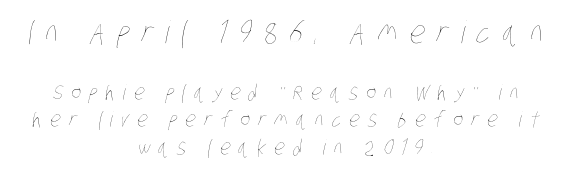
Plain, unruled lines of type. Does the copy run flush right? No — it is centered line by line. Each stroke keeps to a modest, everyday thickness or less. This sample uses expanded letter spacing, leaving extra air between glyphs. Typesetter's note — upper block bumped up in size, lower block left smaller. Do the characters align in a grid? No, the font is proportional.
